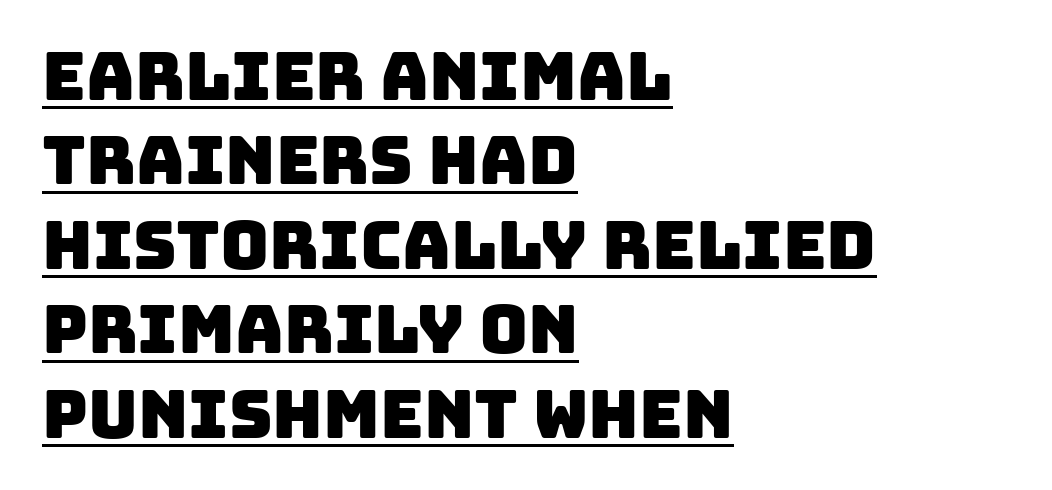
If you drew a ruler down the left edge, every line would touch it. Is this a fixed-width face? No — the glyphs have proportional, varying widths. Leading: standard. Each word holds together tightly as a unit, with standard inter-letter gaps. This rendering features underlined lettering. Regarding serifs, this sample does without them.
